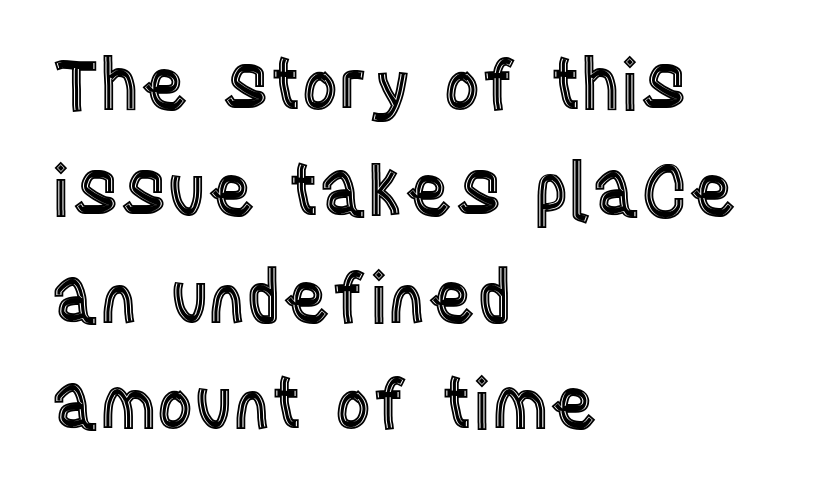
{"italic": "no", "width": "condensed", "x_height": "large", "monospaced": "no", "underline": "no", "align": "left", "line_spacing": "normal", "line_spacing_ratio": 1.5, "letter_spacing": "normal", "letter_spacing_em": 0.0, "glyph_px": 71}
